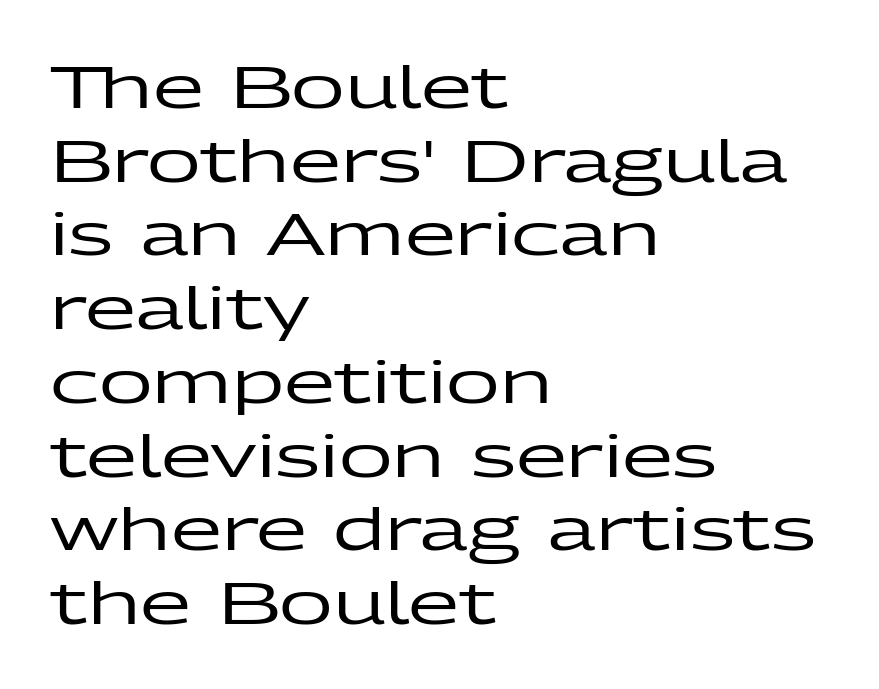
Tall strokes in this sample are plumb rather than angled. Between one letter and the next there's only the usual sliver of space. Clear beneath every line of the passage. The rows are spaced the way most documents space them.
